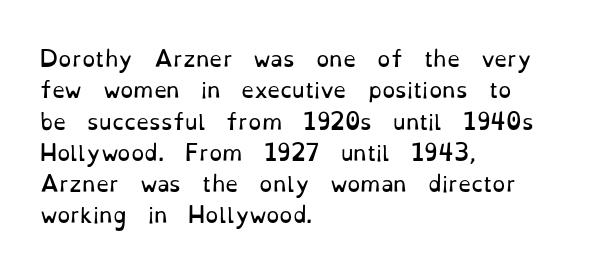
Q: Is the text bold? A: No.
Q: Is the text italic (slanted)? A: No, it is upright.
Q: Is the text underlined? A: No.
Q: How is the paragraph aligned? A: Left-aligned.
Q: Is the spacing between letters normal or unusually wide? A: Normal.
Q: Is the spacing between lines tight, normal or loose? A: Normal.
